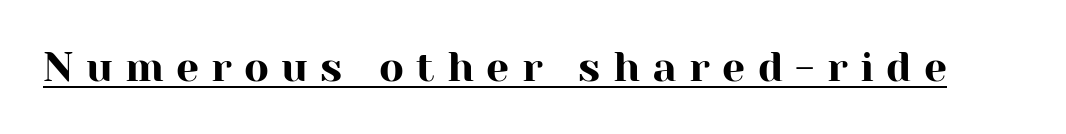
{"serif": "yes", "italic": "no", "width": "normal", "stroke_contrast": "high", "x_height": "medium", "monospaced": "no", "underline": "yes", "letter_spacing": "wide", "letter_spacing_em": 0.3, "glyph_px": 41}
